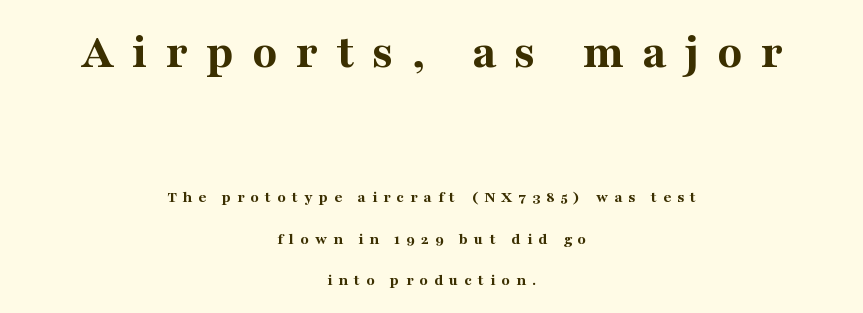
The image shows 51 px bold serif type, upright; set centered, loose line spacing (2.44x), unusually wide letter spacing (+0.36 em), not underlined; the first (top) block is 3.0x larger; medium stroke contrast and a medium x-height.
